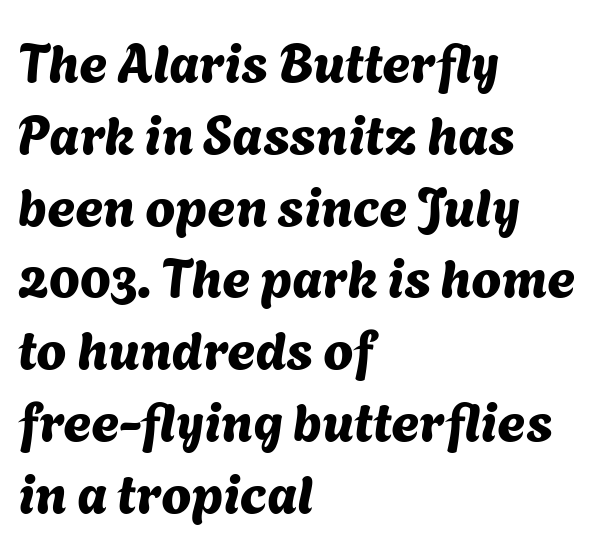
How are the letters spaced? Ordinarily, with no added tracking. The specimen omits any rule beneath the text block's lines. This sample has the flowing, uneven cadence of proportional lettering. The text block is weighted toward the left margin, trailing off unevenly rightward. To sum up the face: it is a sans, with no serifs.
